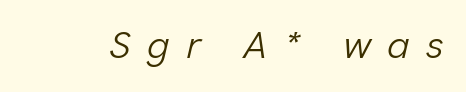
Q: Is the text bold? A: No.
Q: Is the text italic (slanted)? A: Yes, it leans right by about 13 degrees.
Q: Is the text underlined? A: No.
Q: Is the spacing between letters normal or unusually wide? A: Unusually wide.
Q: Width (condensed, normal, or wide)? A: Normal.
Q: Stroke contrast? A: Low.
Q: x-height? A: Medium.
Q: Monospaced? A: No.
